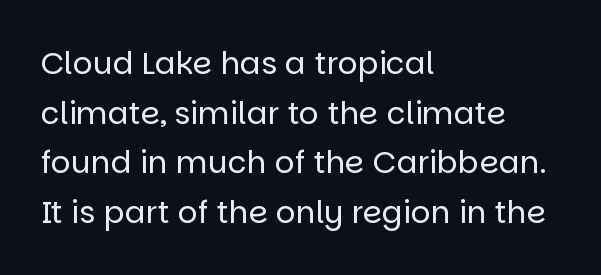
Q: Is the text bold? A: No.
Q: Is the text italic (slanted)? A: No, it is upright.
Q: Is the typeface a serif or a sans-serif typeface? A: Sans-serif.
Q: Is the text underlined? A: No.
Q: How is the paragraph aligned? A: Left-aligned.
Q: Is the spacing between letters normal or unusually wide? A: Normal.
Q: Is the spacing between lines tight, normal or loose? A: Normal.
Q: Width (condensed, normal, or wide)? A: Normal.
Q: Stroke contrast? A: Low.
Q: x-height? A: Large.
Q: Monospaced? A: No.
